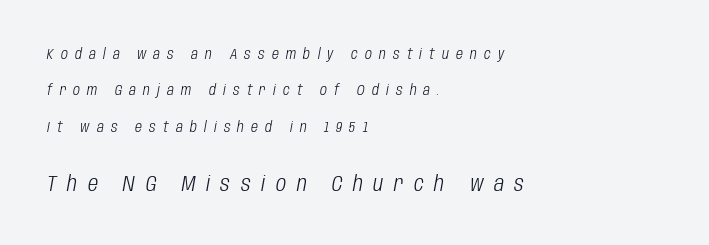
This sample uses expanded letter spacing, leaving extra air between glyphs. You could fit nearly another row in the gap between these rows. Weight: not bold — regular or lighter. The words here are not underlined. Here the second block reads like a headline and the first like body copy. Compared with ordinary roman type, these characters are visibly tilted.
